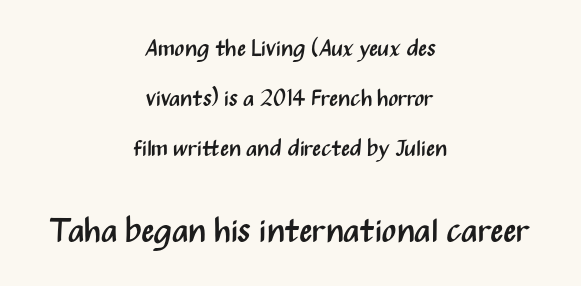
The image shows 34 px regular-weight, condensed sans-serif type, upright; set centered, loose line spacing (2.17x), normal letter spacing, not underlined; the second (bottom) block is 1.48x larger; medium stroke contrast and a medium x-height.
